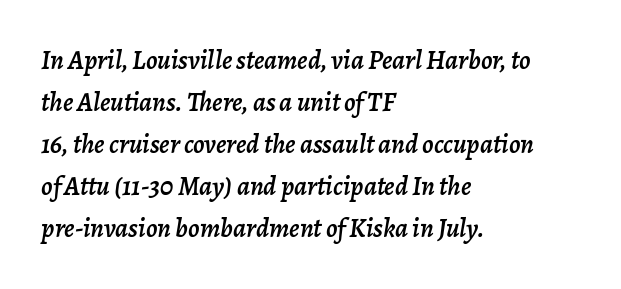
{"italic": "yes", "lean": "right", "slant_degrees": 7, "underline": "no", "align": "left", "line_spacing": "normal", "line_spacing_ratio": 1.56, "letter_spacing": "normal", "letter_spacing_em": 0.0, "glyph_px": 27}
